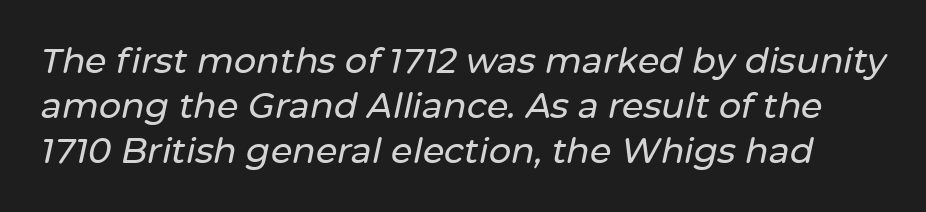
{"italic": "yes", "lean": "right", "slant_degrees": 12, "width": "normal", "stroke_contrast": "low", "x_height": "medium", "monospaced": "no", "underline": "no", "line_spacing": "normal", "line_spacing_ratio": 1.29, "letter_spacing": "normal", "letter_spacing_em": 0.0, "glyph_px": 35}
